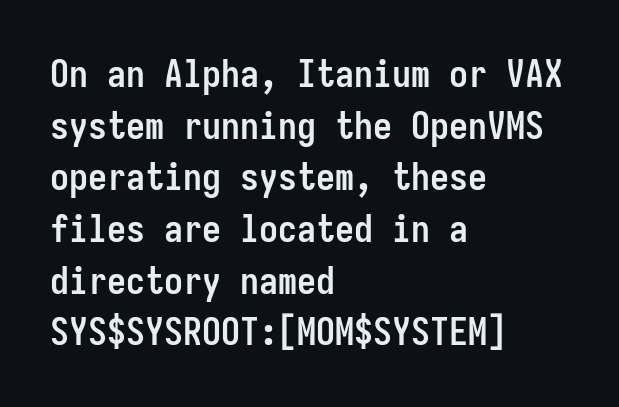
The ragged edge is on the right, which tells us the setting is flush left. Posture: upright roman. Each letter's strokes conclude bluntly, with no projecting serifs. Weight check: bold — yes, fully. Do the characters align in a grid? Yes, the font is monospaced.
